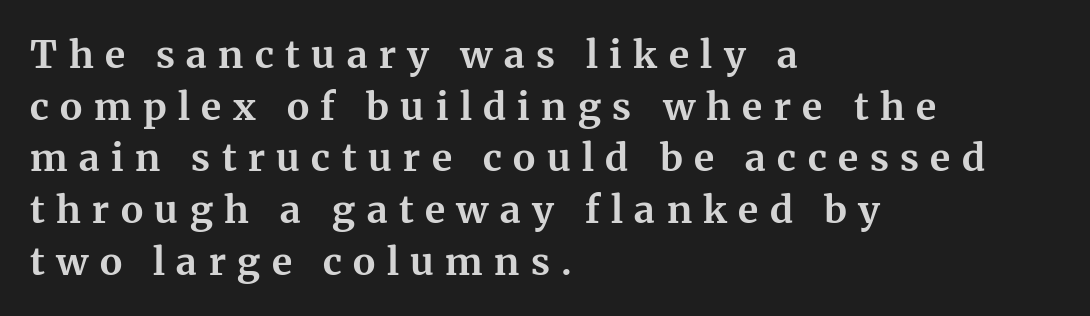
The font family rendered here belongs to the serif group. Think of a printed novel: that variable character pitch is what you see here. The rendering uses a moderate line-height, typical for paragraphs. This sample uses an upright cut, with every glyph sitting square on the baseline. Substantial extra tracking has been applied to these lines.
